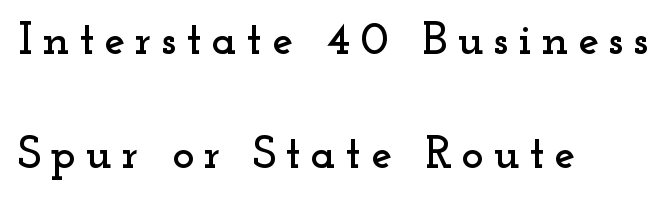
{"serif": "yes", "italic": "no", "width": "wide", "stroke_contrast": "low", "x_height": "small", "monospaced": "no", "underline": "no", "align": "left", "line_spacing": "loose", "line_spacing_ratio": 2.43, "letter_spacing": "wide", "letter_spacing_em": 0.2, "glyph_px": 47}
